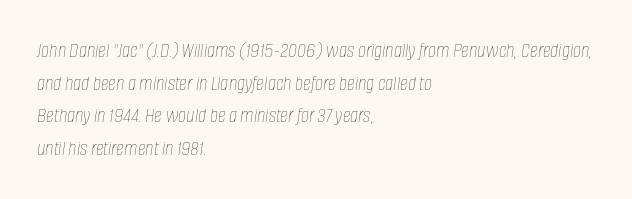
{"italic": "yes", "lean": "right", "slant_degrees": 8, "bold": "no", "underline": "no", "align": "left", "line_spacing": "normal", "line_spacing_ratio": 1.48, "letter_spacing": "normal", "letter_spacing_em": 0.0, "glyph_px": 22}
